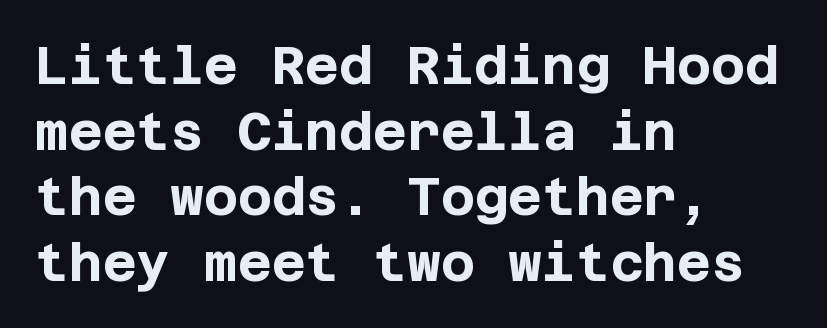
The image shows 52 px bold sans-serif type, upright; set left-aligned, normal line spacing (1.26x), normal letter spacing, not underlined; low stroke contrast and a large x-height.
